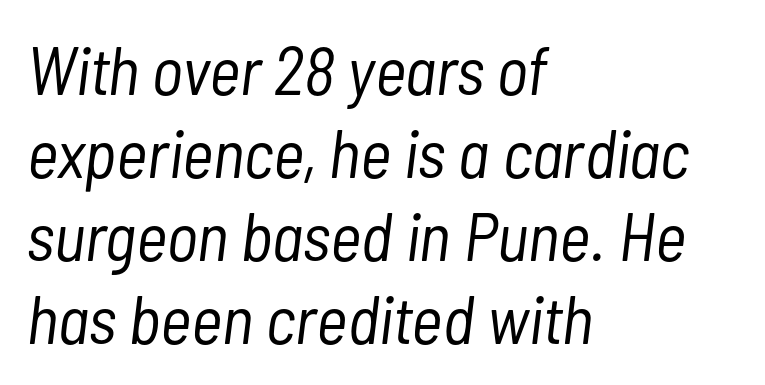
Q: Is the text bold? A: No.
Q: Is the text italic (slanted)? A: Yes, it leans right by about 7 degrees.
Q: Is the text underlined? A: No.
Q: How is the paragraph aligned? A: Left-aligned.
Q: Is the spacing between letters normal or unusually wide? A: Normal.
Q: Width (condensed, normal, or wide)? A: Condensed.
Q: Stroke contrast? A: Low.
Q: x-height? A: Medium.
Q: Monospaced? A: No.
